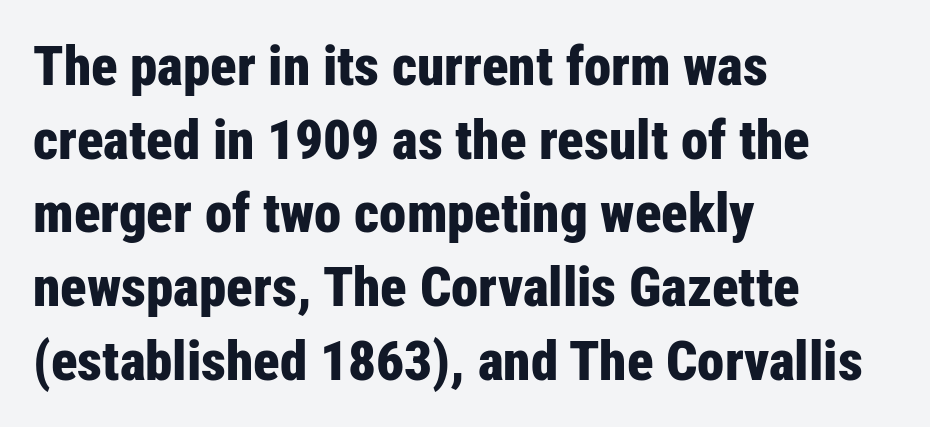
The image shows 55 px bold, condensed sans-serif type, upright; set left-aligned, normal line spacing (1.34x), normal letter spacing, not underlined; low stroke contrast and a medium x-height.
